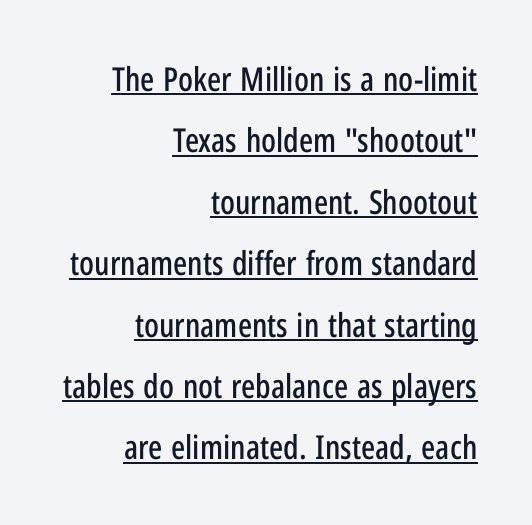
A typesetter would call this proportional, since set widths differ per character. If you drew a ruler down the right edge, every line would touch it. Observe the absence of serifs on each vertical stroke in this sample. The tracking reads as untouched default to a designer's eye.
